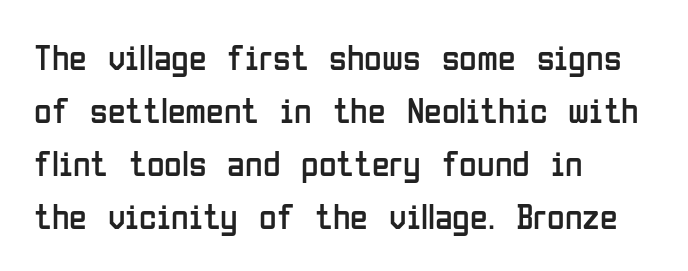
Q: Is the text bold? A: No.
Q: Is the text italic (slanted)? A: No, it is upright.
Q: Is the typeface a serif or a sans-serif typeface? A: Sans-serif.
Q: Is the text underlined? A: No.
Q: How is the paragraph aligned? A: Left-aligned.
Q: Is the spacing between letters normal or unusually wide? A: Normal.
Q: Is the spacing between lines tight, normal or loose? A: Normal.
Q: Width (condensed, normal, or wide)? A: Condensed.
Q: Stroke contrast? A: Low.
Q: x-height? A: Medium.
Q: Monospaced? A: No.
